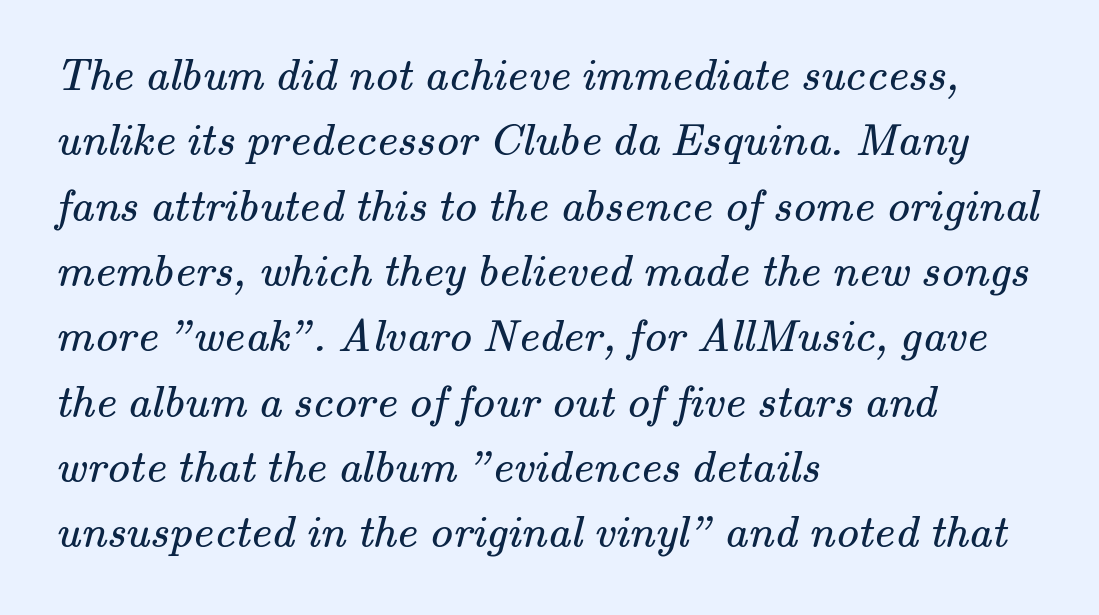
{"serif": "yes", "bold": "no", "weight": "regular", "width": "normal", "stroke_contrast": "medium", "x_height": "small", "monospaced": "no", "underline": "no", "align": "left", "line_spacing": "normal", "line_spacing_ratio": 1.42, "letter_spacing": "normal", "letter_spacing_em": 0.0, "glyph_px": 46}
